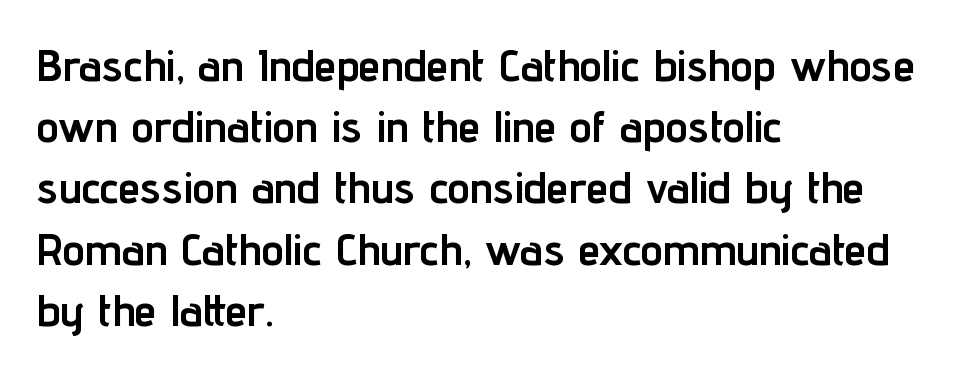
{"serif": "no", "italic": "no", "bold": "yes", "weight": "semibold", "width": "condensed", "stroke_contrast": "low", "x_height": "medium", "monospaced": "no", "underline": "no", "align": "left", "line_spacing": "normal", "line_spacing_ratio": 1.36, "letter_spacing": "normal", "letter_spacing_em": 0.0, "glyph_px": 45}
